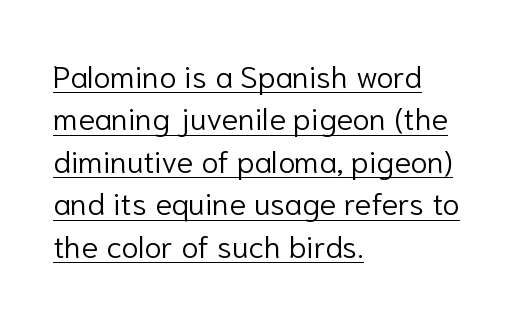
Q: Is the text bold? A: No.
Q: Is the text italic (slanted)? A: No, it is upright.
Q: Is the typeface a serif or a sans-serif typeface? A: Sans-serif.
Q: Is the text underlined? A: Yes.
Q: How is the paragraph aligned? A: Left-aligned.
Q: Is the spacing between letters normal or unusually wide? A: Normal.
Q: Is the spacing between lines tight, normal or loose? A: Normal.
Q: Width (condensed, normal, or wide)? A: Normal.
Q: Stroke contrast? A: Low.
Q: x-height? A: Medium.
Q: Monospaced? A: No.
